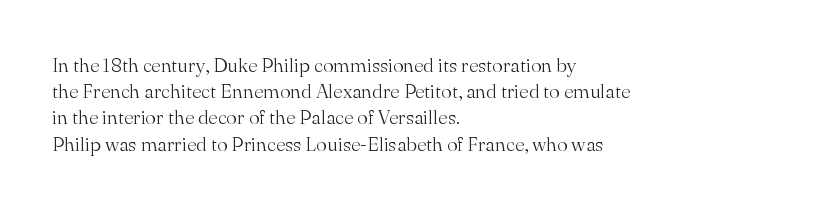
{"italic": "no", "bold": "no", "underline": "no", "align": "left", "line_spacing": "normal", "line_spacing_ratio": 1.31, "letter_spacing": "normal", "letter_spacing_em": 0.0, "glyph_px": 20}
